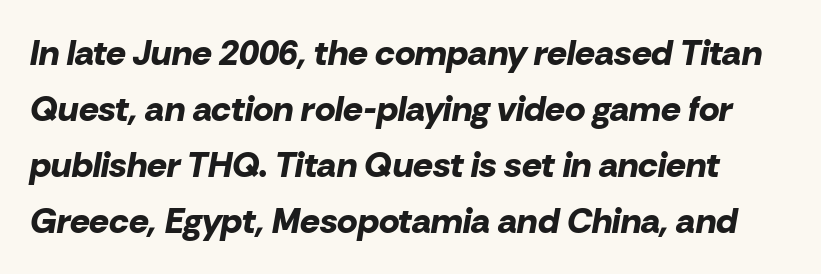
Q: Is the text bold? A: Yes.
Q: Is the text italic (slanted)? A: Yes, it leans right by about 10 degrees.
Q: Is the text underlined? A: No.
Q: Is the spacing between letters normal or unusually wide? A: Normal.
Q: Is the spacing between lines tight, normal or loose? A: Normal.
Q: Width (condensed, normal, or wide)? A: Normal.
Q: Stroke contrast? A: Low.
Q: x-height? A: Medium.
Q: Monospaced? A: No.
